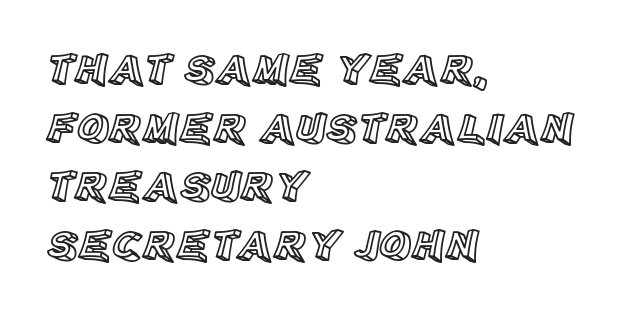
Anything drawn beneath the words? Only blank space. This sample has the flowing, uneven cadence of proportional lettering. Nobody touched the tracking dial on this one. Reading down the column, the eye jumps a familiar distance to each next line. In CSS terms this would be text-align: left.
